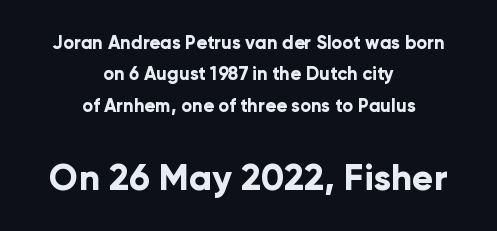
The image shows 36 px bold sans-serif type, upright; set centered, line spacing 1.74x, normal letter spacing, not underlined; the second (bottom) block is 2.0x larger; low stroke contrast and a medium x-height.
